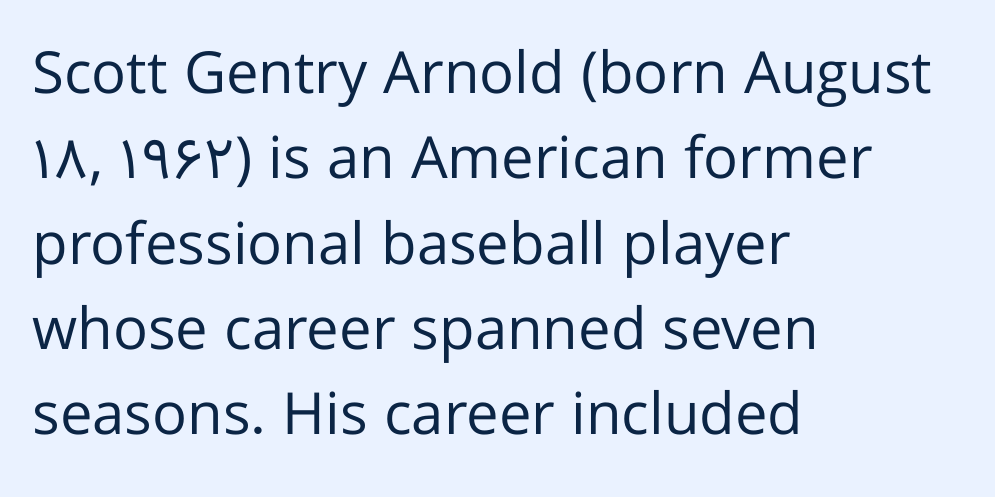
{"serif": "no", "italic": "no", "bold": "no", "weight": "regular", "width": "normal", "stroke_contrast": "low", "x_height": "medium", "monospaced": "no", "underline": "no", "align": "left", "line_spacing": "normal", "line_spacing_ratio": 1.47, "letter_spacing": "normal", "letter_spacing_em": 0.0, "glyph_px": 58}
